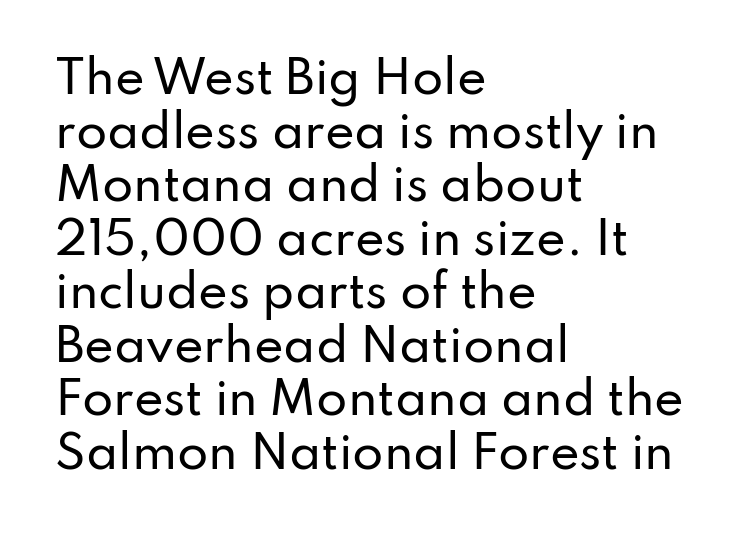
Q: Is the text italic (slanted)? A: No, it is upright.
Q: Is the typeface a serif or a sans-serif typeface? A: Sans-serif.
Q: Is the text underlined? A: No.
Q: How is the paragraph aligned? A: Left-aligned.
Q: Is the spacing between letters normal or unusually wide? A: Normal.
Q: Width (condensed, normal, or wide)? A: Normal.
Q: Stroke contrast? A: Low.
Q: x-height? A: Small.
Q: Monospaced? A: No.
